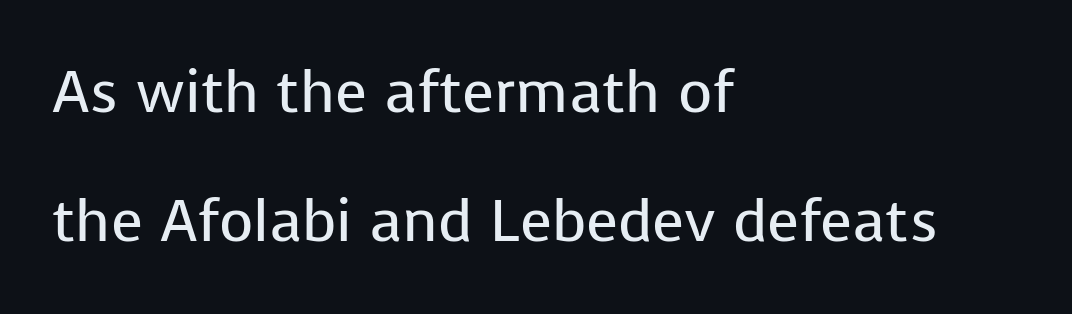
Q: Is the text bold? A: No.
Q: Is the text italic (slanted)? A: No, it is upright.
Q: Is the typeface a serif or a sans-serif typeface? A: Sans-serif.
Q: Is the text underlined? A: No.
Q: How is the paragraph aligned? A: Left-aligned.
Q: Is the spacing between letters normal or unusually wide? A: Normal.
Q: Is the spacing between lines tight, normal or loose? A: Loose.
Q: Width (condensed, normal, or wide)? A: Normal.
Q: Stroke contrast? A: Low.
Q: x-height? A: Medium.
Q: Monospaced? A: No.
